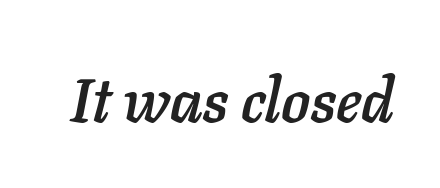
{"italic": "yes", "lean": "right", "slant_degrees": 11, "width": "normal", "stroke_contrast": "low", "x_height": "medium", "monospaced": "no", "underline": "no", "letter_spacing": "normal", "letter_spacing_em": 0.0, "glyph_px": 61}
